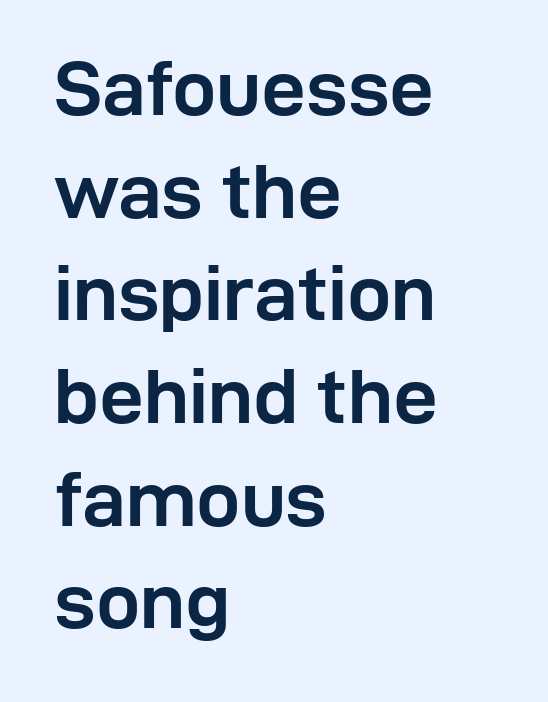
Q: Is the text bold? A: Yes.
Q: Is the text italic (slanted)? A: No, it is upright.
Q: Is the typeface a serif or a sans-serif typeface? A: Sans-serif.
Q: Is the text underlined? A: No.
Q: How is the paragraph aligned? A: Left-aligned.
Q: Is the spacing between letters normal or unusually wide? A: Normal.
Q: Is the spacing between lines tight, normal or loose? A: Normal.
Q: Width (condensed, normal, or wide)? A: Normal.
Q: Stroke contrast? A: Low.
Q: x-height? A: Medium.
Q: Monospaced? A: No.
